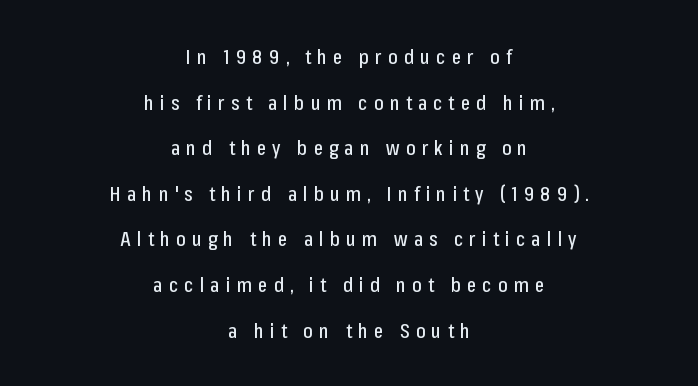
A great deal of white space separates one row of letters from the next. The specimen omits any rule beneath the text block's lines. Notice how the stems are strictly vertical — no italics here. Characters follow at a spacing far wider than the type designer built in. The passage is arranged like a title page — every line centered.
